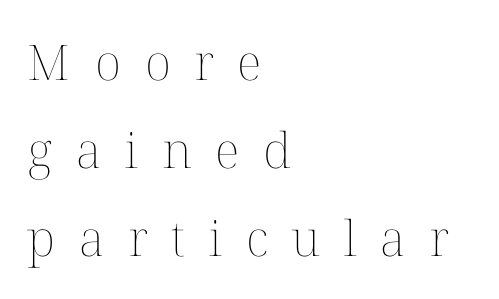
The type sits square on the baseline with zero lean. Does the copy run flush right? No — it runs flush left. The rendering uses natural spacing where letterforms have individual widths. This reads as an unemphasized weight, regular at the heaviest. Spacing between characters has been opened up far beyond the box default.
